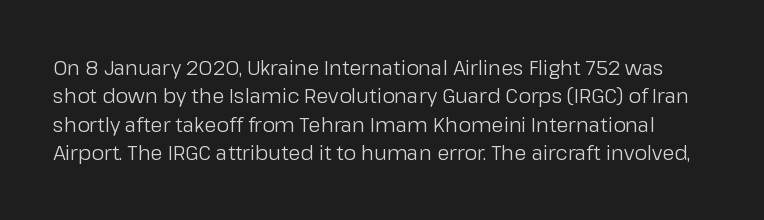
{"italic": "no", "bold": "no", "underline": "no", "line_spacing": "normal", "line_spacing_ratio": 1.42, "letter_spacing": "normal", "letter_spacing_em": 0.0, "glyph_px": 20}
